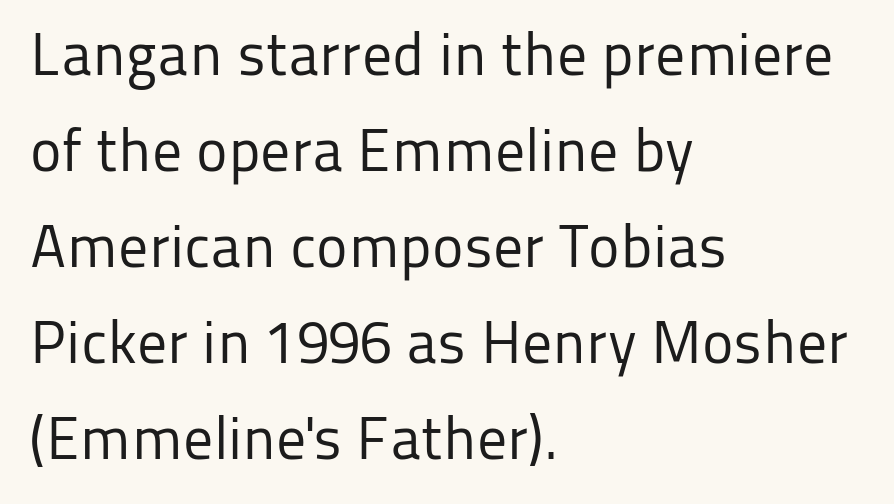
Q: Is the text bold? A: No.
Q: Is the text italic (slanted)? A: No, it is upright.
Q: Is the typeface a serif or a sans-serif typeface? A: Sans-serif.
Q: Is the text underlined? A: No.
Q: How is the paragraph aligned? A: Left-aligned.
Q: Is the spacing between letters normal or unusually wide? A: Normal.
Q: Is the spacing between lines tight, normal or loose? A: Normal.
Q: Width (condensed, normal, or wide)? A: Normal.
Q: Stroke contrast? A: Low.
Q: x-height? A: Medium.
Q: Monospaced? A: No.
